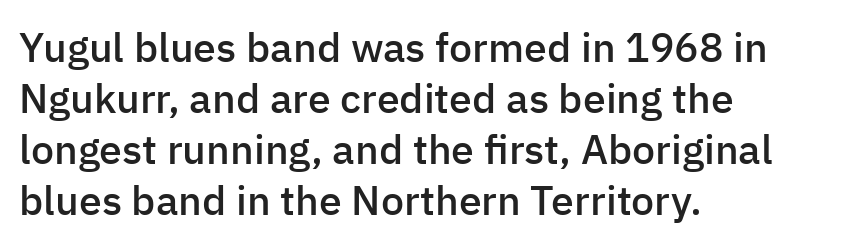
Q: Is the text bold? A: Semi-bold.
Q: Is the text italic (slanted)? A: No, it is upright.
Q: Is the typeface a serif or a sans-serif typeface? A: Sans-serif.
Q: Is the text underlined? A: No.
Q: How is the paragraph aligned? A: Left-aligned.
Q: Is the spacing between letters normal or unusually wide? A: Normal.
Q: Width (condensed, normal, or wide)? A: Normal.
Q: Stroke contrast? A: Low.
Q: x-height? A: Medium.
Q: Monospaced? A: No.
